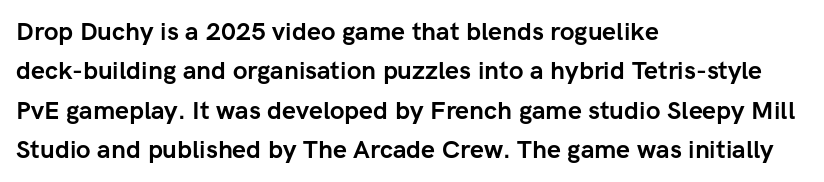
Q: Is the text bold? A: Yes.
Q: Is the text italic (slanted)? A: No, it is upright.
Q: Is the text underlined? A: No.
Q: How is the paragraph aligned? A: Left-aligned.
Q: Is the spacing between letters normal or unusually wide? A: Normal.
Q: Is the spacing between lines tight, normal or loose? A: Normal.
